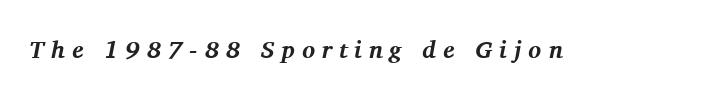
The image shows 24 px bold type, italic (leaning right); set unusually wide letter spacing (+0.29 em), not underlined.
